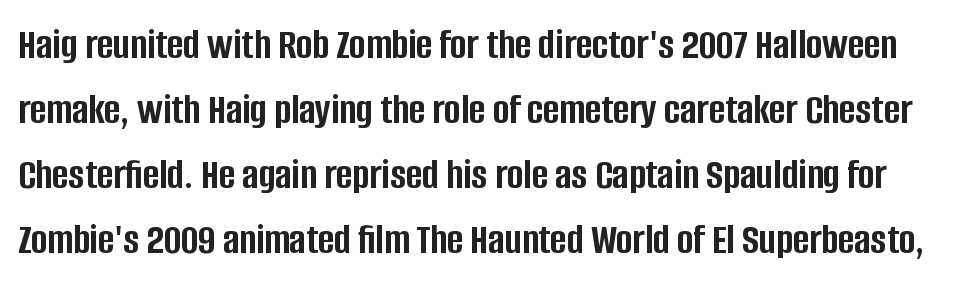
The image shows 44 px semibold, condensed sans-serif type, upright; set normal line spacing (1.48x), normal letter spacing, not underlined; low stroke contrast and a large x-height.
